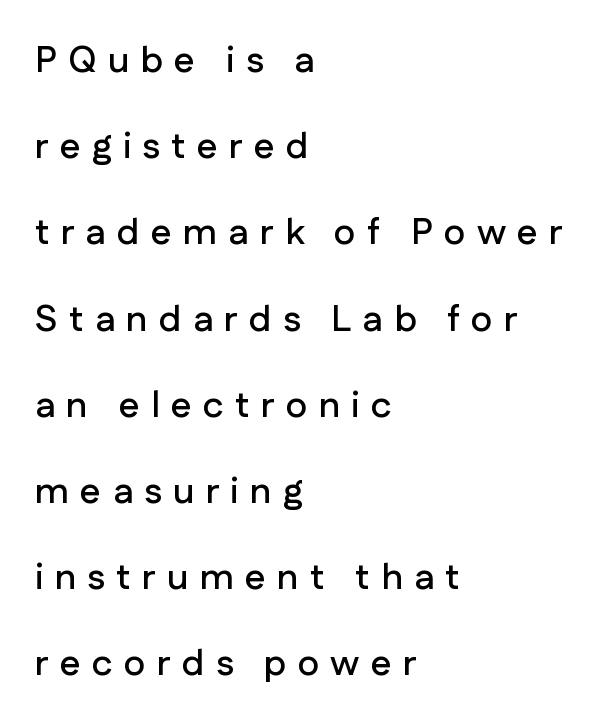
The image shows 37 px sans-serif type, upright; set left-aligned, loose line spacing (2.33x), unusually wide letter spacing (+0.3 em), not underlined; low stroke contrast and a medium x-height.
